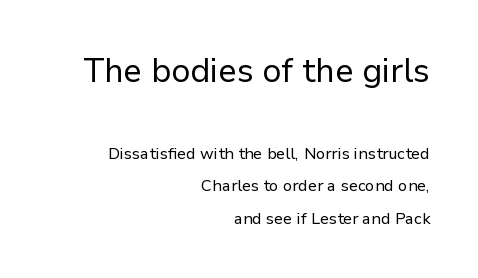
Q: Is the text bold? A: No.
Q: Is the text italic (slanted)? A: No, it is upright.
Q: Is the typeface a serif or a sans-serif typeface? A: Sans-serif.
Q: Is the text underlined? A: No.
Q: How is the paragraph aligned? A: Right-aligned.
Q: Is the spacing between letters normal or unusually wide? A: Normal.
Q: Is the spacing between lines tight, normal or loose? A: Loose.
Q: Which block of text is set in a larger size, the first (top) or the second (bottom)? A: The first (top) one.
Q: Width (condensed, normal, or wide)? A: Normal.
Q: Stroke contrast? A: Low.
Q: x-height? A: Medium.
Q: Monospaced? A: No.
